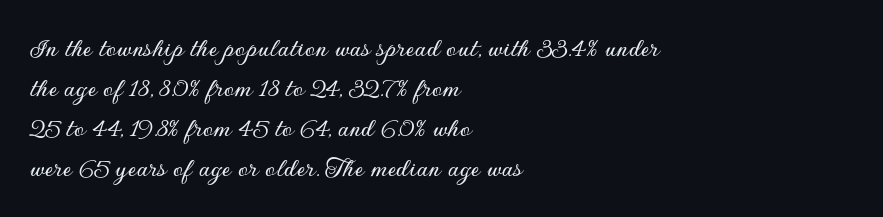
The typesetter chose a ragged-right arrangement here. The rendering keeps characters at their native spacing. The rows are spaced the way most documents space them.
